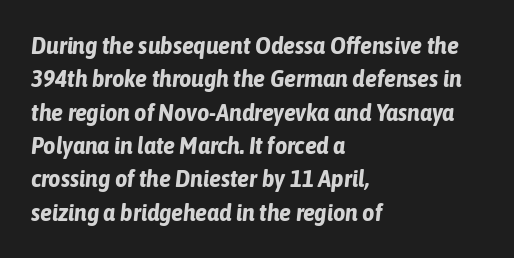
{"italic": "yes", "lean": "right", "slant_degrees": 6, "bold": "yes", "underline": "no", "align": "left", "line_spacing": "normal", "line_spacing_ratio": 1.39, "letter_spacing": "normal", "letter_spacing_em": 0.0, "glyph_px": 24}
